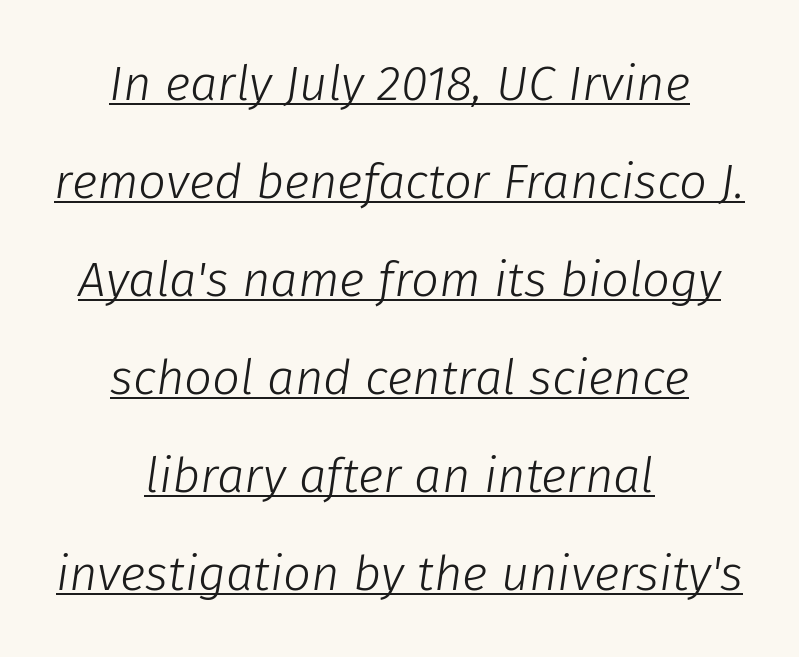
The image shows 49 px light type, italic (leaning right); set centered, loose line spacing (2.0x), normal letter spacing, underlined; low stroke contrast and a medium x-height.
